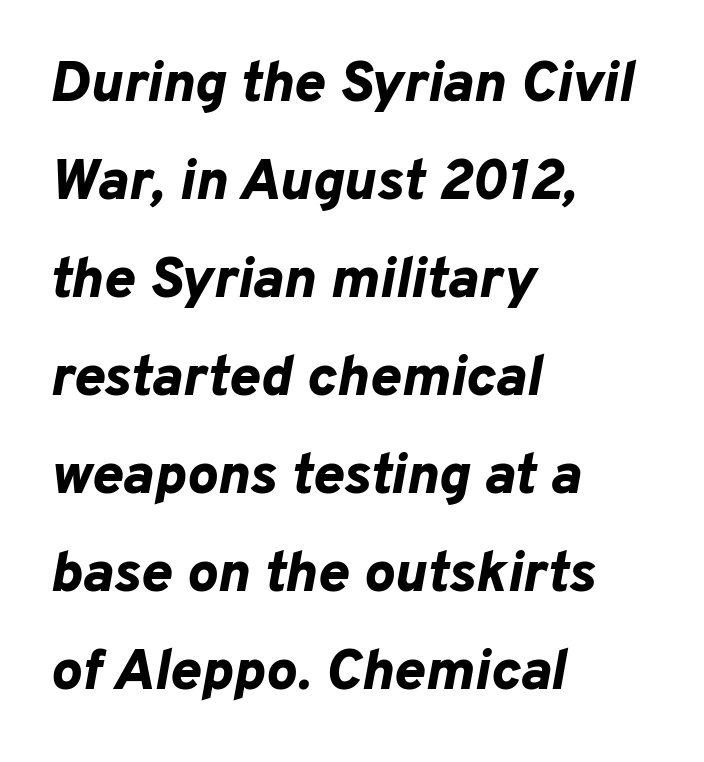
The image shows 58 px bold type, italic (leaning right); set left-aligned, normal line spacing (1.69x), normal letter spacing, not underlined; low stroke contrast and a medium x-height.
